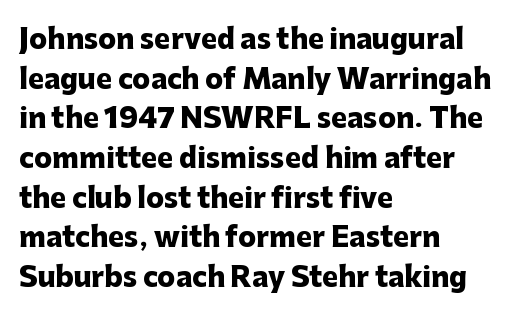
{"italic": "no", "bold": "yes", "underline": "no", "align": "left", "line_spacing": "normal", "line_spacing_ratio": 1.47, "letter_spacing": "normal", "letter_spacing_em": 0.0, "glyph_px": 27}
